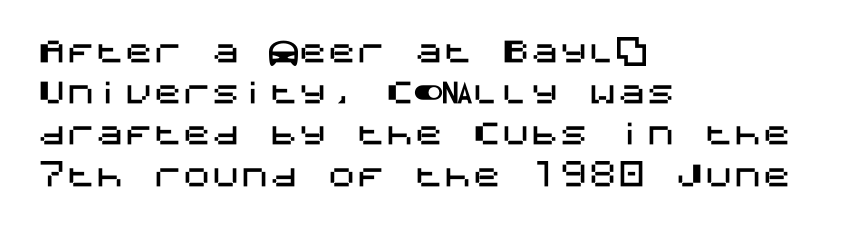
{"serif": "no", "italic": "no", "width": "normal", "stroke_contrast": "medium", "x_height": "large", "underline": "no", "align": "left", "line_spacing": "normal", "line_spacing_ratio": 1.42, "letter_spacing": "normal", "letter_spacing_em": 0.0, "glyph_px": 29}
